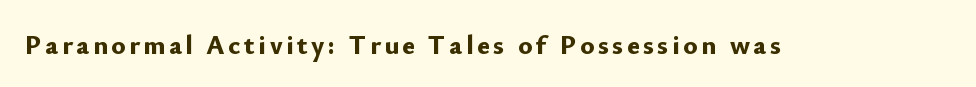
The image shows 27 px bold type, upright; set not underlined.
